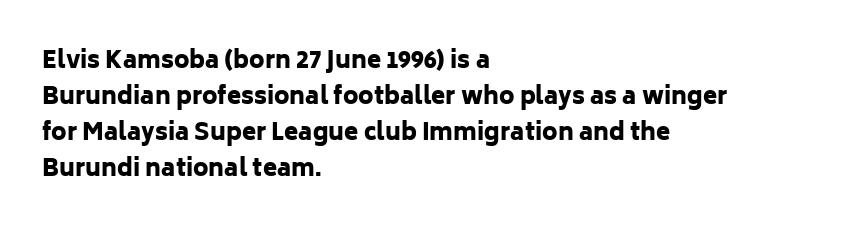
{"italic": "no", "bold": "yes", "underline": "no", "align": "left", "line_spacing": "normal", "line_spacing_ratio": 1.57, "letter_spacing": "normal", "letter_spacing_em": 0.0, "glyph_px": 23}
